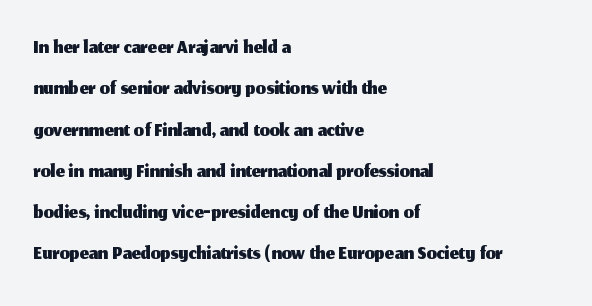
Q: Is the text italic (slanted)? A: No, it is upright.
Q: Is the typeface a serif or a sans-serif typeface? A: Sans-serif.
Q: Is the text underlined? A: No.
Q: How is the paragraph aligned? A: Left-aligned.
Q: Is the spacing between letters normal or unusually wide? A: Normal.
Q: Is the spacing between lines tight, normal or loose? A: Normal.
Q: Width (condensed, normal, or wide)? A: Normal.
Q: Stroke contrast? A: Medium.
Q: x-height? A: Medium.
Q: Monospaced? A: No.
